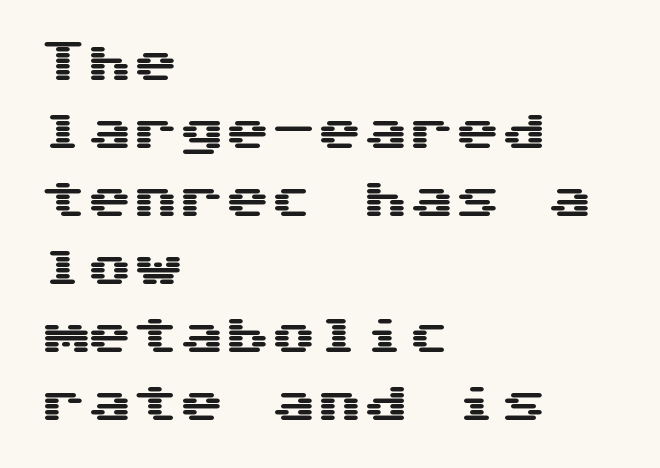
Q: Is the text italic (slanted)? A: No, it is upright.
Q: Is the typeface a serif or a sans-serif typeface? A: Sans-serif.
Q: Is the text underlined? A: No.
Q: How is the paragraph aligned? A: Left-aligned.
Q: Is the spacing between letters normal or unusually wide? A: Normal.
Q: Is the spacing between lines tight, normal or loose? A: Normal.
Q: Width (condensed, normal, or wide)? A: Wide.
Q: Stroke contrast? A: Medium.
Q: x-height? A: Medium.
